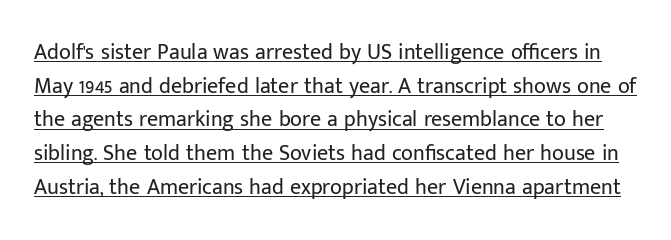
The image shows 22 px text type, upright; set normal line spacing (1.53x), normal letter spacing, underlined.
